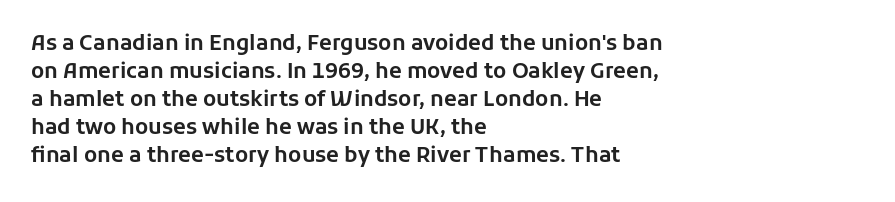
Q: Is the text italic (slanted)? A: No, it is upright.
Q: Is the text underlined? A: No.
Q: How is the paragraph aligned? A: Left-aligned.
Q: Is the spacing between letters normal or unusually wide? A: Normal.
Q: Is the spacing between lines tight, normal or loose? A: Normal.
